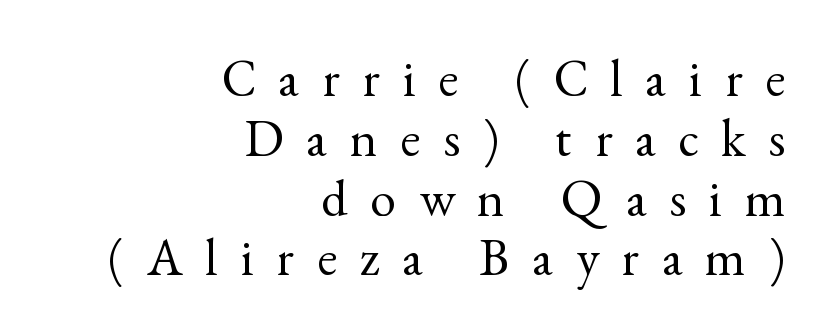
Looks like regular typesetting: each glyph gets only the width it needs. Baseline-to-baseline distance is barely more than the letter height. Unbolded letterforms with no extra heft. Which margin do the lines hug? The right one — the left edge is uneven. Substantial extra tracking has been applied to these lines. Note: serifs present on the glyphs.
